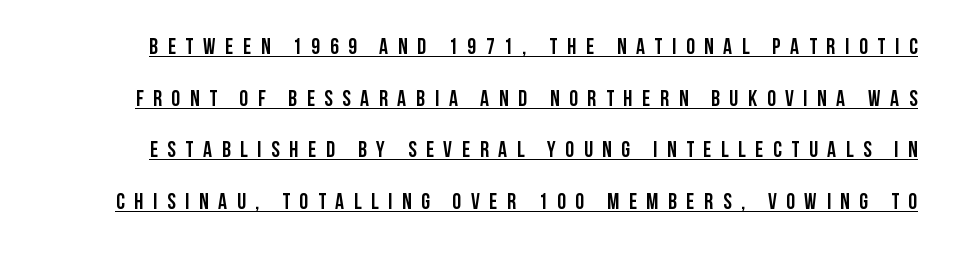
The image shows 22 px bold type, upright; set loose line spacing (2.35x), unusually wide letter spacing (+0.44 em), underlined.
